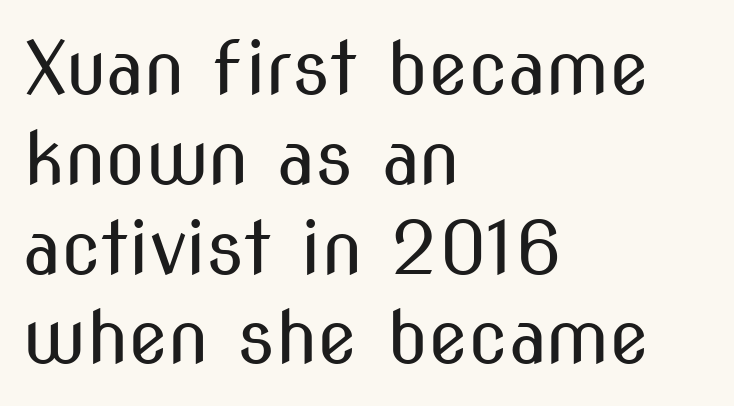
Type style note: lacks serifs. Has an underline been added? It has not. What stands out about the letter spacing? Nothing — it is the standard amount. Designer's note — italics off, roman on. The typesetting does not lean heavy: it is not bold.
